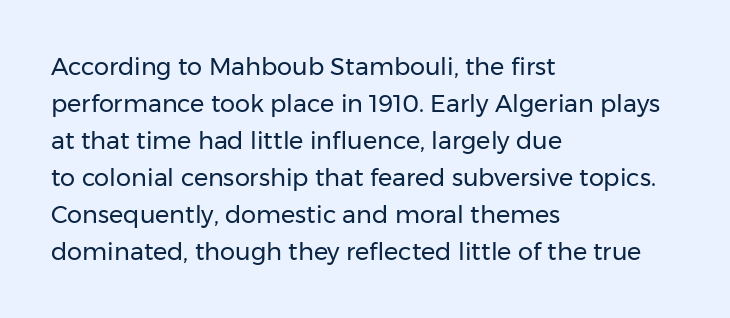
{"italic": "no", "bold": "no", "underline": "no", "align": "left", "line_spacing": "normal", "line_spacing_ratio": 1.54, "letter_spacing": "normal", "letter_spacing_em": 0.0, "glyph_px": 24}
